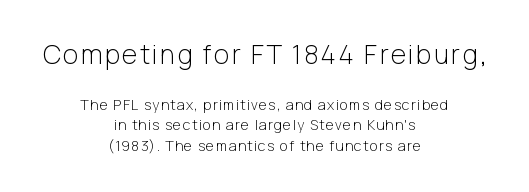
Q: Is the text bold? A: No.
Q: Is the text italic (slanted)? A: No, it is upright.
Q: Is the text underlined? A: No.
Q: How is the paragraph aligned? A: Centered.
Q: Is the spacing between lines tight, normal or loose? A: Normal.
Q: Which block of text is set in a larger size, the first (top) or the second (bottom)? A: The first (top) one.
